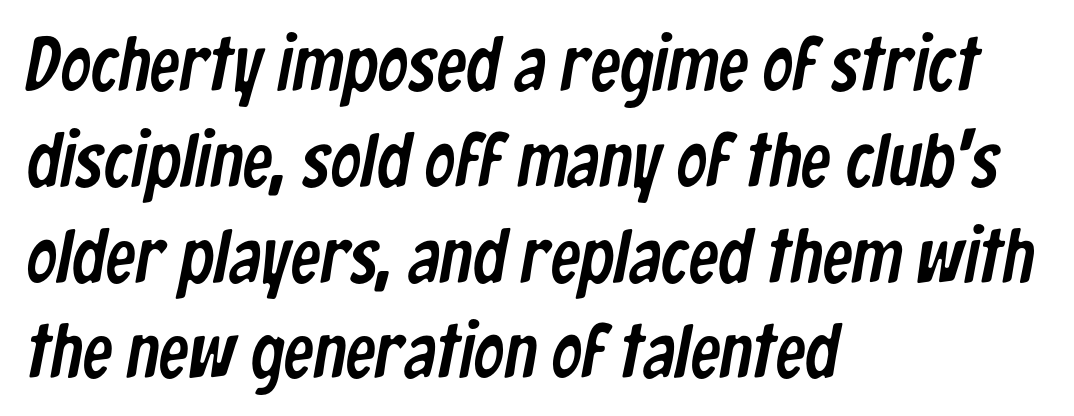
Q: Is the typeface a serif or a sans-serif typeface? A: Sans-serif.
Q: Is the text underlined? A: No.
Q: How is the paragraph aligned? A: Left-aligned.
Q: Is the spacing between letters normal or unusually wide? A: Normal.
Q: Is the spacing between lines tight, normal or loose? A: Normal.
Q: Width (condensed, normal, or wide)? A: Condensed.
Q: Stroke contrast? A: Low.
Q: x-height? A: Medium.
Q: Monospaced? A: No.
